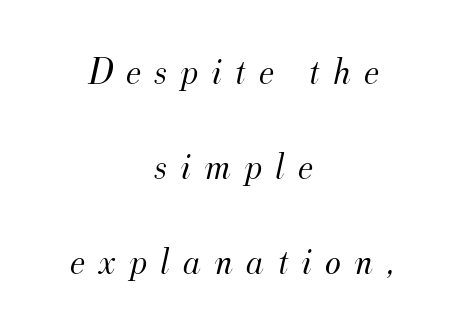
The image shows 38 px light serif type, italic (leaning right); set centered, loose line spacing (2.5x), unusually wide letter spacing (+0.34 em), not underlined; medium stroke contrast and a small x-height.
